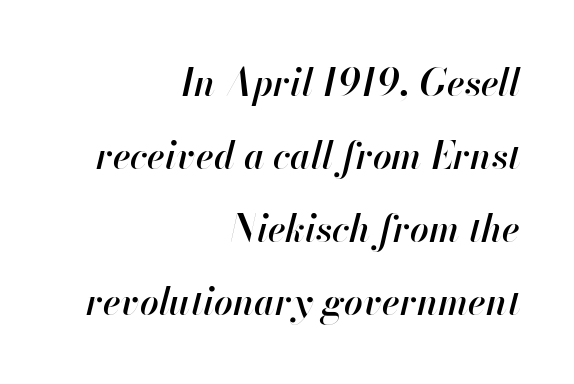
Standard letterfit; no display-style spreading of the glyphs. Each row of text sits above clean, open space. This sample trades compactness for vertical openness between lines. Horizontally, the lines are justified to the trailing edge only. Proportional: the letters do not fall into vertical columns. The typesetting leans somewhat heavy: a semibold.
